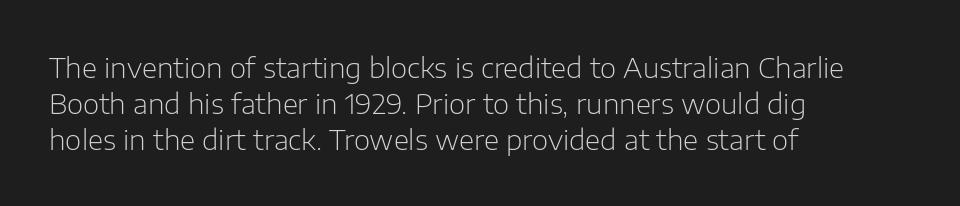
{"serif": "no", "italic": "no", "bold": "no", "weight": "light", "width": "normal", "stroke_contrast": "low", "x_height": "medium", "monospaced": "no", "underline": "no", "align": "left", "line_spacing": "normal", "line_spacing_ratio": 1.28, "letter_spacing": "normal", "letter_spacing_em": 0.0, "glyph_px": 28}
